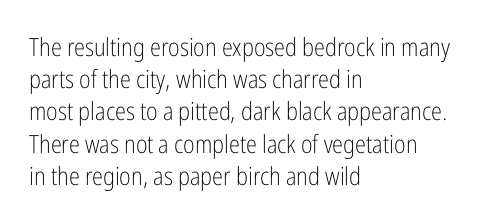
Q: Is the text bold? A: No.
Q: Is the text italic (slanted)? A: No, it is upright.
Q: Is the text underlined? A: No.
Q: How is the paragraph aligned? A: Left-aligned.
Q: Is the spacing between letters normal or unusually wide? A: Normal.
Q: Is the spacing between lines tight, normal or loose? A: Normal.
